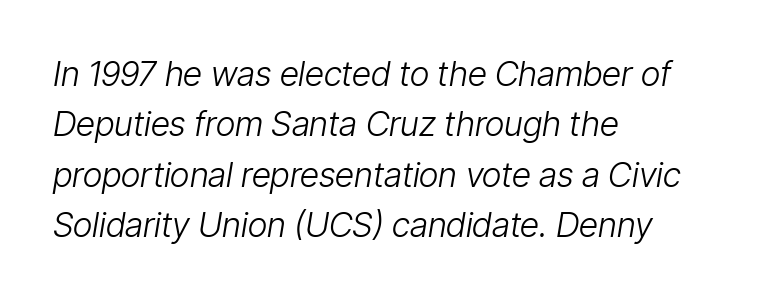
Q: Is the text bold? A: No.
Q: Is the text italic (slanted)? A: Yes, it leans right by about 9 degrees.
Q: Is the text underlined? A: No.
Q: How is the paragraph aligned? A: Left-aligned.
Q: Is the spacing between letters normal or unusually wide? A: Normal.
Q: Is the spacing between lines tight, normal or loose? A: Normal.
Q: Width (condensed, normal, or wide)? A: Condensed.
Q: Stroke contrast? A: Low.
Q: x-height? A: Medium.
Q: Monospaced? A: No.
